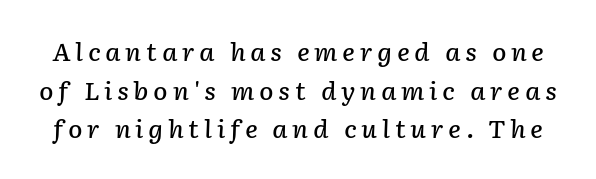
The image shows 24 px text type, italic (leaning right); set normal line spacing (1.61x), not underlined.
